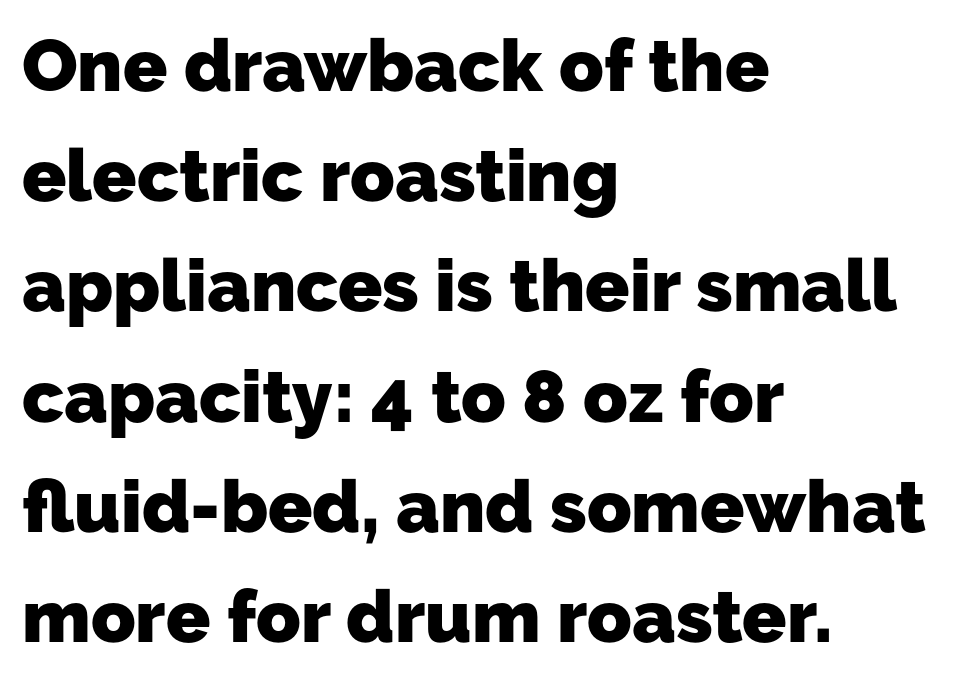
Q: Is the text bold? A: Yes.
Q: Is the typeface a serif or a sans-serif typeface? A: Sans-serif.
Q: Is the text underlined? A: No.
Q: How is the paragraph aligned? A: Left-aligned.
Q: Is the spacing between letters normal or unusually wide? A: Normal.
Q: Is the spacing between lines tight, normal or loose? A: Normal.
Q: Width (condensed, normal, or wide)? A: Normal.
Q: Stroke contrast? A: Low.
Q: x-height? A: Medium.
Q: Monospaced? A: No.
